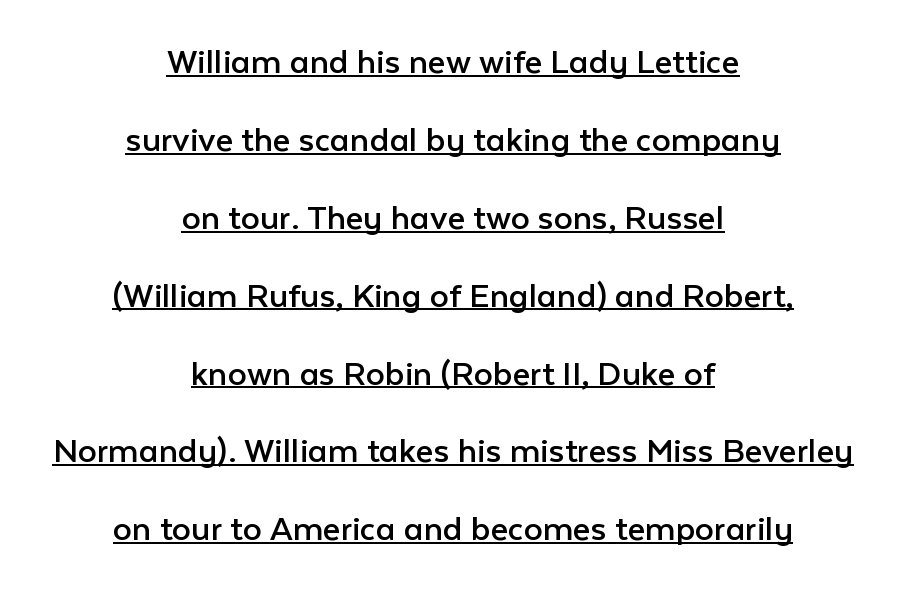
Q: Is the text bold? A: No.
Q: Is the text italic (slanted)? A: No, it is upright.
Q: Is the typeface a serif or a sans-serif typeface? A: Sans-serif.
Q: Is the text underlined? A: Yes.
Q: How is the paragraph aligned? A: Centered.
Q: Is the spacing between letters normal or unusually wide? A: Normal.
Q: Is the spacing between lines tight, normal or loose? A: Loose.
Q: Width (condensed, normal, or wide)? A: Normal.
Q: Stroke contrast? A: Low.
Q: x-height? A: Medium.
Q: Monospaced? A: No.
